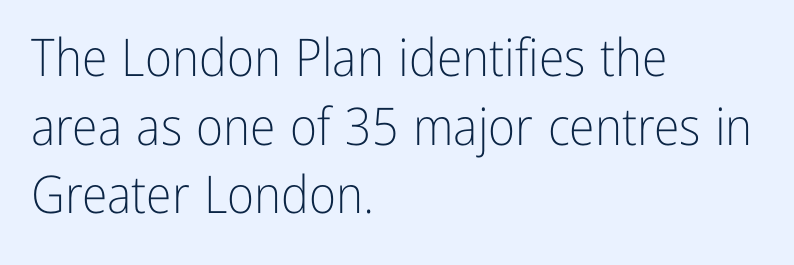
The image shows 52 px light, condensed sans-serif type, upright; set left-aligned, normal line spacing (1.32x), normal letter spacing, not underlined; low stroke contrast and a medium x-height.
